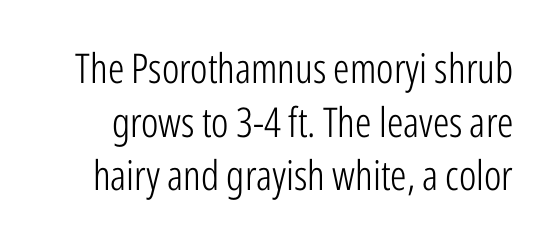
The font family rendered here belongs to the sans-serif group. The type is set solid horizontally, with unmodified tracking. Here the designer chose a conventional face with non-uniform glyph widths. Decoration check: the copy has no underline.
